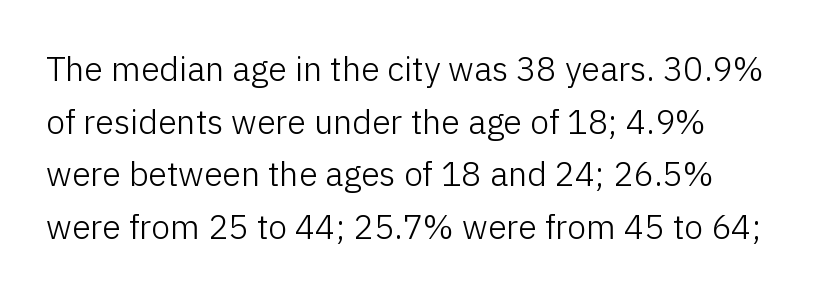
Q: Is the text bold? A: No.
Q: Is the text italic (slanted)? A: No, it is upright.
Q: Is the typeface a serif or a sans-serif typeface? A: Sans-serif.
Q: Is the text underlined? A: No.
Q: Is the spacing between letters normal or unusually wide? A: Normal.
Q: Is the spacing between lines tight, normal or loose? A: Normal.
Q: Width (condensed, normal, or wide)? A: Normal.
Q: Stroke contrast? A: Low.
Q: x-height? A: Medium.
Q: Monospaced? A: No.
